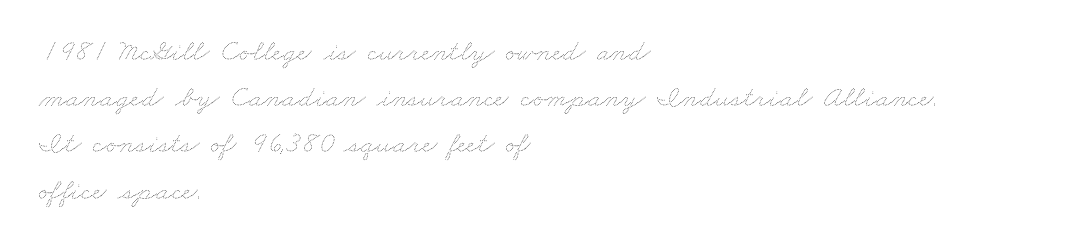
What stands out about the letter spacing? Nothing — it is the standard amount. The passage shown stacks its lines at a standard gap. Do the characters align in a grid? No, the font is proportional. Left-aligned paragraph, ragged on the right. A light-to-regular cut is what we see here. Honestly, there is no underline to notice here at all.
